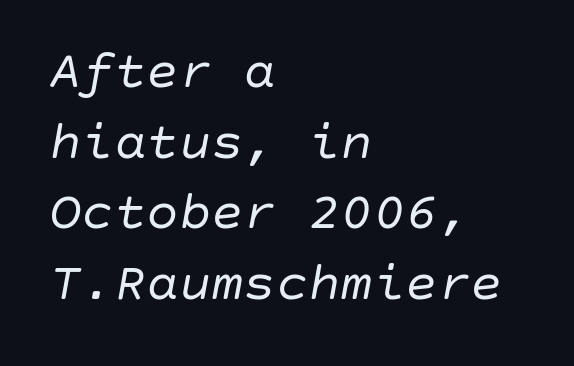
{"italic": "yes", "lean": "right", "slant_degrees": 10, "bold": "no", "weight": "regular", "width": "normal", "stroke_contrast": "low", "x_height": "large", "underline": "no", "align": "left", "line_spacing": "normal", "line_spacing_ratio": 1.31, "letter_spacing": "normal", "letter_spacing_em": 0.0, "glyph_px": 54}
